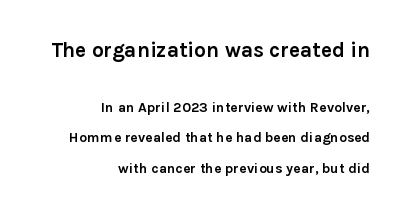
Q: Is the text bold? A: Yes.
Q: Is the text italic (slanted)? A: No, it is upright.
Q: Is the text underlined? A: No.
Q: How is the paragraph aligned? A: Right-aligned.
Q: Is the spacing between letters normal or unusually wide? A: Normal.
Q: Is the spacing between lines tight, normal or loose? A: Loose.
Q: Which block of text is set in a larger size, the first (top) or the second (bottom)? A: The first (top) one.
